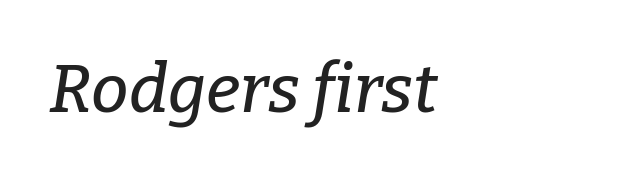
Q: Is the text italic (slanted)? A: Yes, it leans right by about 9 degrees.
Q: Is the typeface a serif or a sans-serif typeface? A: Serif.
Q: Is the text underlined? A: No.
Q: How is the paragraph aligned? A: Left-aligned.
Q: Is the spacing between letters normal or unusually wide? A: Normal.
Q: Width (condensed, normal, or wide)? A: Normal.
Q: Stroke contrast? A: Low.
Q: x-height? A: Medium.
Q: Monospaced? A: No.
